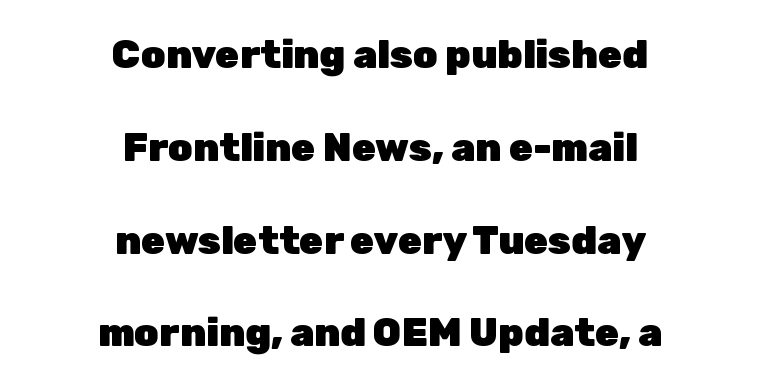
Q: Is the text bold? A: Yes.
Q: Is the text italic (slanted)? A: No, it is upright.
Q: Is the typeface a serif or a sans-serif typeface? A: Sans-serif.
Q: Is the text underlined? A: No.
Q: How is the paragraph aligned? A: Centered.
Q: Is the spacing between letters normal or unusually wide? A: Normal.
Q: Is the spacing between lines tight, normal or loose? A: Loose.
Q: Width (condensed, normal, or wide)? A: Normal.
Q: Stroke contrast? A: Low.
Q: x-height? A: Medium.
Q: Monospaced? A: No.
